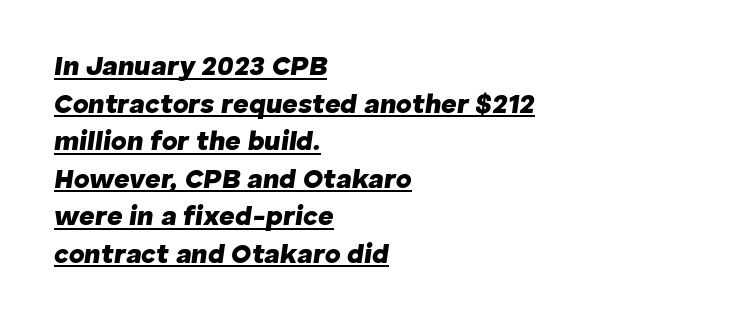
Underline: present. Compared with typical paragraphs, the rows here are spaced about the same. The lettering tilts uniformly, giving the passage an italic look. These lines carry a lot of weight — the face is fully bold.
